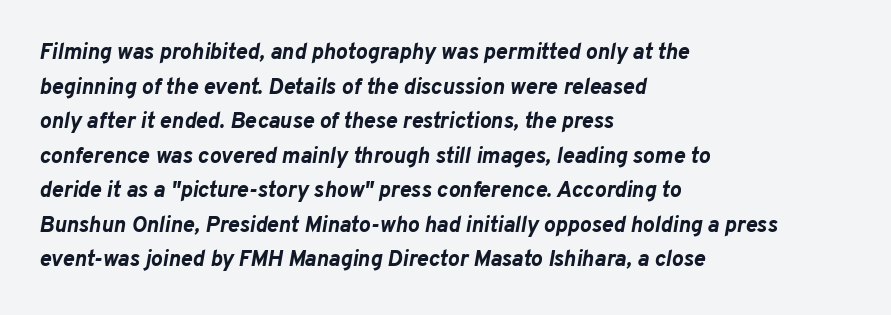
Teacher's note: observe the even left margin — that is flush-left alignment. Letter spacing: default. Look at the stroke-to-counter ratio: heavy, a bold. The passage shown leans; its letterforms are oblique. The designer left line spacing at the default.
